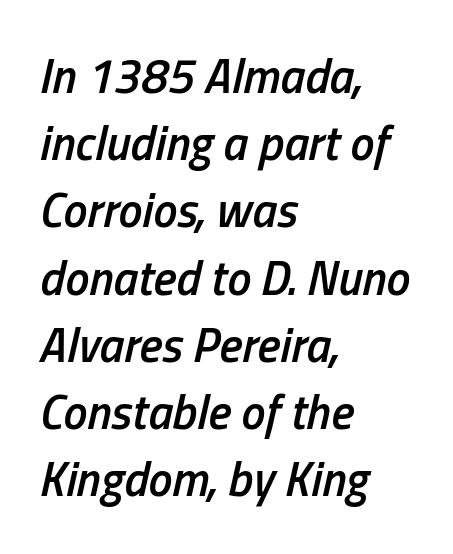
Quick note: italic. The passage shown is not underscored anywhere. These lines carry some extra weight — a demibold, not a full bold. Leading matches the norm, producing a regular column.
